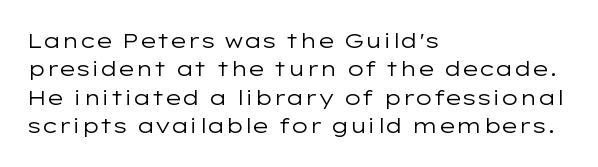
{"italic": "no", "bold": "no", "underline": "no", "align": "left", "line_spacing": "normal", "line_spacing_ratio": 1.35, "letter_spacing": "normal", "letter_spacing_em": 0.0, "glyph_px": 21}
